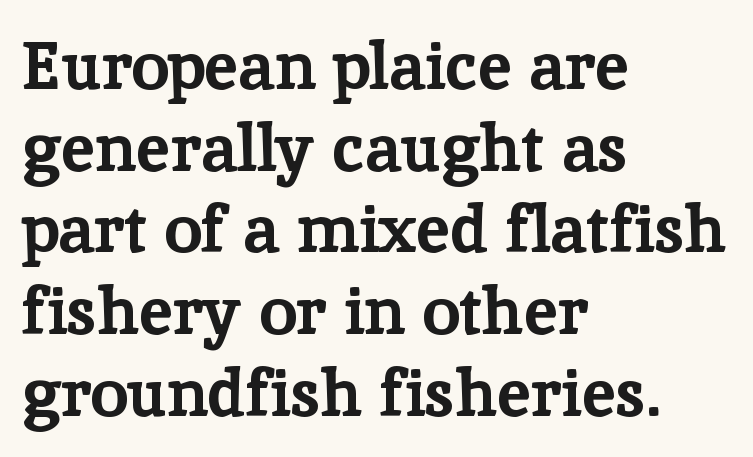
The image shows 67 px bold serif type, upright; set left-aligned, line spacing 1.22x, normal letter spacing, not underlined; low stroke contrast and a medium x-height.
